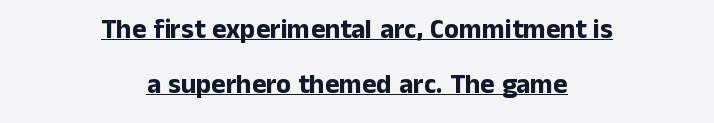
Q: Is the text bold? A: Yes.
Q: Is the text italic (slanted)? A: No, it is upright.
Q: Is the text underlined? A: Yes.
Q: How is the paragraph aligned? A: Centered.
Q: Is the spacing between letters normal or unusually wide? A: Normal.
Q: Is the spacing between lines tight, normal or loose? A: Loose.
